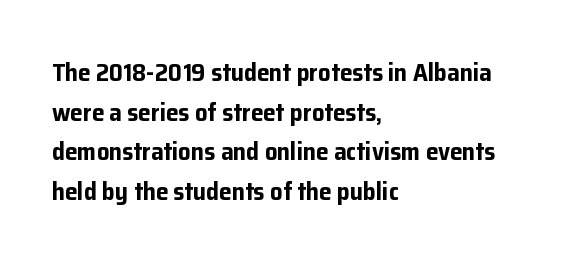
The words here are not underlined. Glyph-to-glyph distance matches everyday printed text. The rows are spaced the way most documents space them. The lettering holds an erect, upright posture throughout. Heavy-handed strokes throughout: this text is bold. Which margin do the lines hug? The left one — the right edge is uneven.
